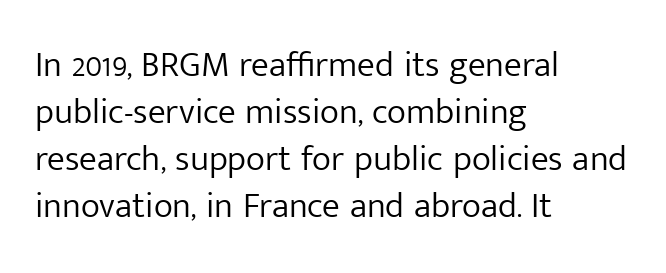
Q: Is the text bold? A: No.
Q: Is the text italic (slanted)? A: No, it is upright.
Q: Is the typeface a serif or a sans-serif typeface? A: Sans-serif.
Q: Is the text underlined? A: No.
Q: How is the paragraph aligned? A: Left-aligned.
Q: Is the spacing between letters normal or unusually wide? A: Normal.
Q: Is the spacing between lines tight, normal or loose? A: Normal.
Q: Width (condensed, normal, or wide)? A: Normal.
Q: Stroke contrast? A: Low.
Q: x-height? A: Medium.
Q: Monospaced? A: No.
